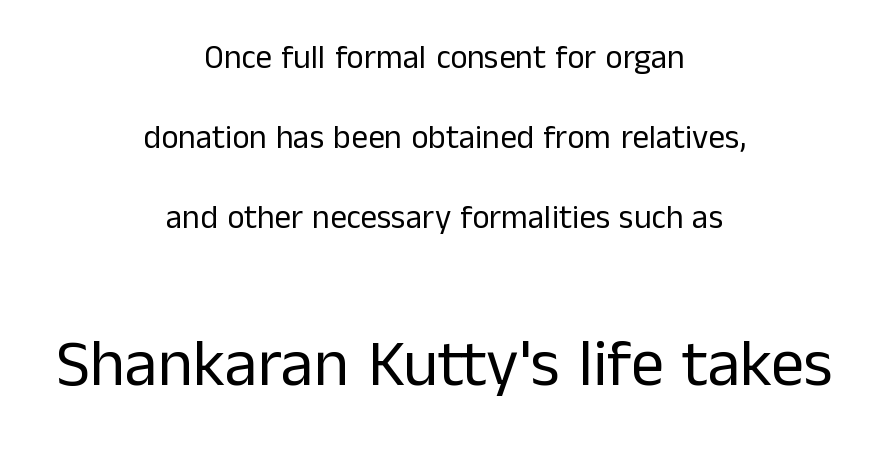
The image shows 66 px regular-weight sans-serif type, upright; set centered, loose line spacing (2.42x), normal letter spacing, not underlined; the second (bottom) block is 2.0x larger; low stroke contrast and a medium x-height.
